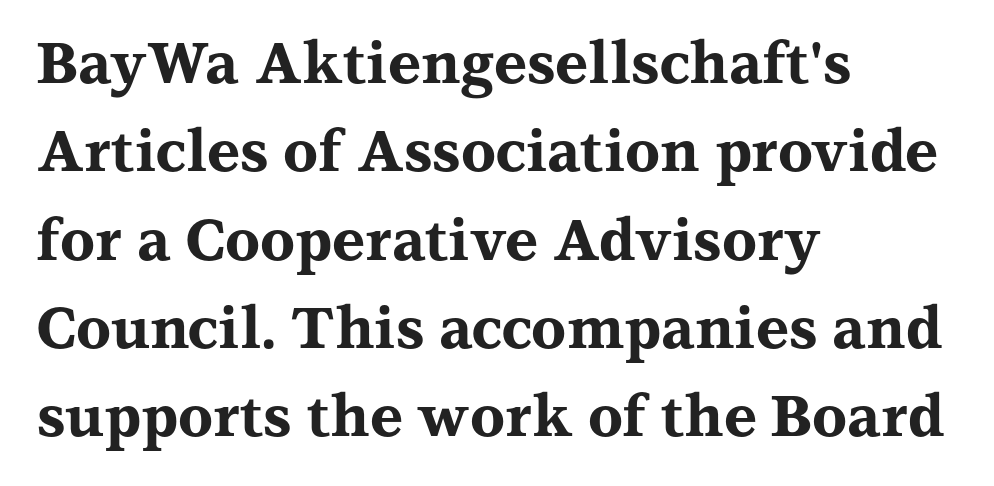
The face used here has the dense, thick strokes of a bold. A typesetter would mark this as roman, not italic. Each letter's strokes conclude with small projecting serifs. The specimen omits any rule beneath the text block's lines. Is the block centered? No — it sits flush against the left margin.
